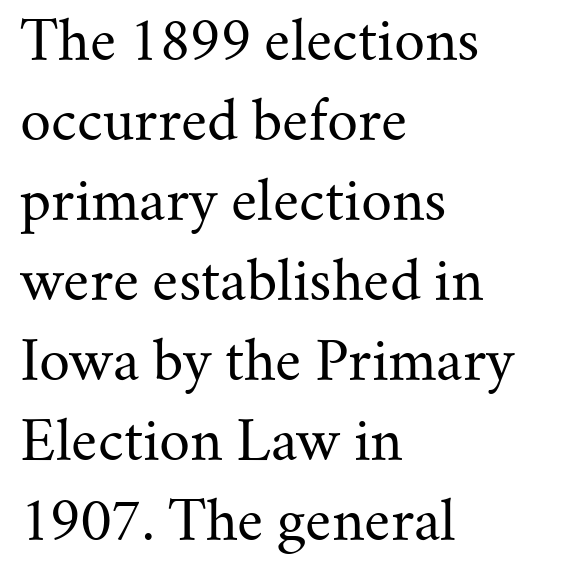
{"serif": "yes", "italic": "no", "bold": "no", "weight": "regular", "width": "normal", "stroke_contrast": "medium", "x_height": "small", "monospaced": "no", "underline": "no", "align": "left", "line_spacing": "normal", "line_spacing_ratio": 1.48, "letter_spacing": "normal", "letter_spacing_em": 0.0, "glyph_px": 54}
